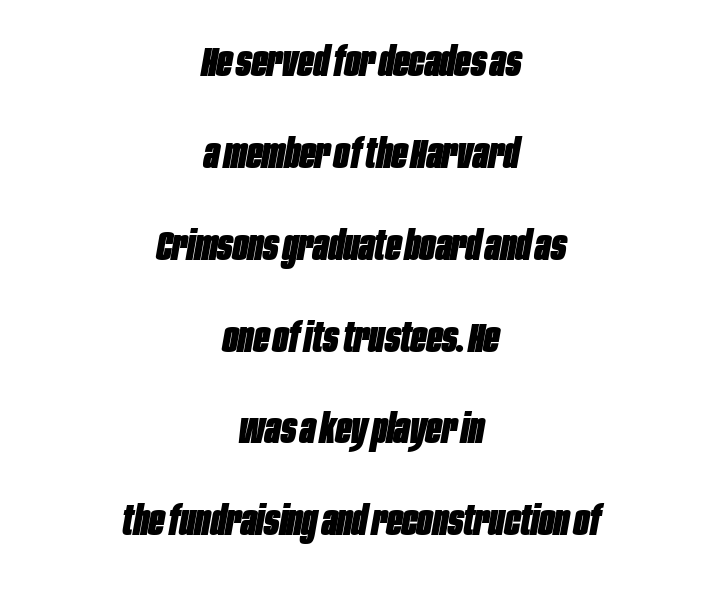
The letters are slanted; this is an italic face. These lines are rendered in a variable-pitch font. The words here are not underlined. The rendering keeps characters at their native spacing.
